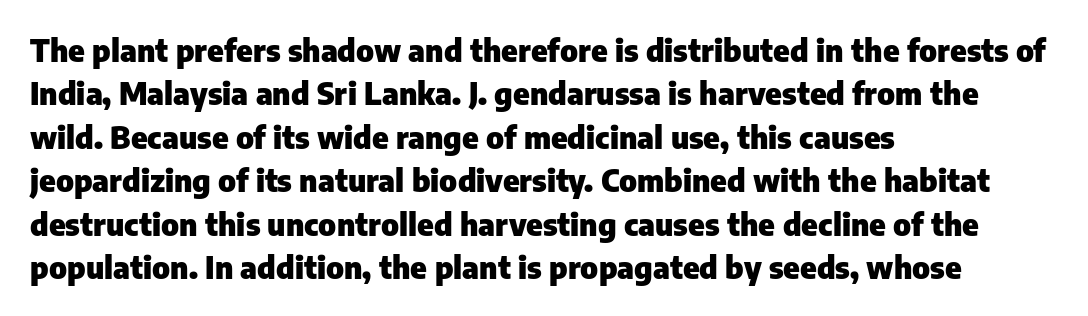
{"serif": "no", "italic": "no", "bold": "yes", "weight": "heavy", "width": "normal", "stroke_contrast": "low", "x_height": "medium", "monospaced": "no", "underline": "no", "align": "left", "line_spacing": "normal", "line_spacing_ratio": 1.4, "letter_spacing": "normal", "letter_spacing_em": 0.0, "glyph_px": 31}
